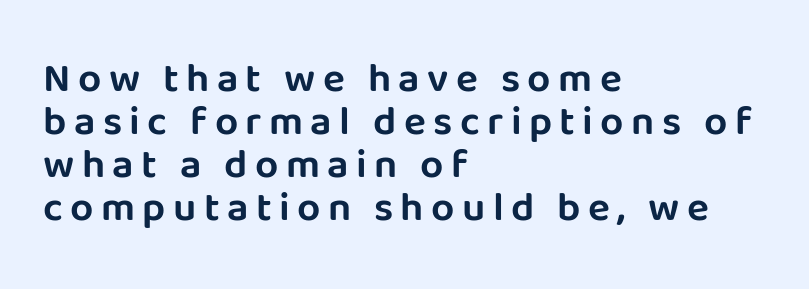
{"serif": "no", "italic": "no", "width": "normal", "stroke_contrast": "low", "x_height": "large", "monospaced": "no", "underline": "no", "align": "left", "line_spacing": "tight", "line_spacing_ratio": 1.05, "glyph_px": 41}
